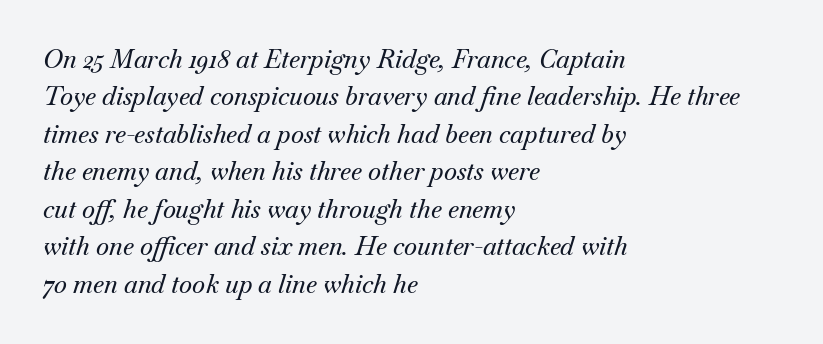
{"italic": "yes", "lean": "right", "slant_degrees": 18, "underline": "no", "align": "left", "line_spacing": "normal", "line_spacing_ratio": 1.5, "letter_spacing": "normal", "letter_spacing_em": 0.0, "glyph_px": 25}
